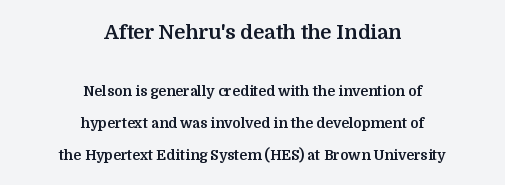
Q: Is the text bold? A: Yes.
Q: Is the text italic (slanted)? A: No, it is upright.
Q: Is the text underlined? A: No.
Q: How is the paragraph aligned? A: Centered.
Q: Is the spacing between letters normal or unusually wide? A: Normal.
Q: Is the spacing between lines tight, normal or loose? A: Loose.
Q: Which block of text is set in a larger size, the first (top) or the second (bottom)? A: The first (top) one.
